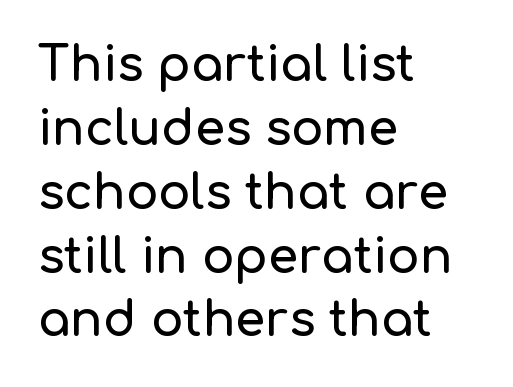
The image shows 48 px sans-serif type, upright; set left-aligned, normal line spacing (1.33x), normal letter spacing, not underlined; low stroke contrast and a medium x-height.
